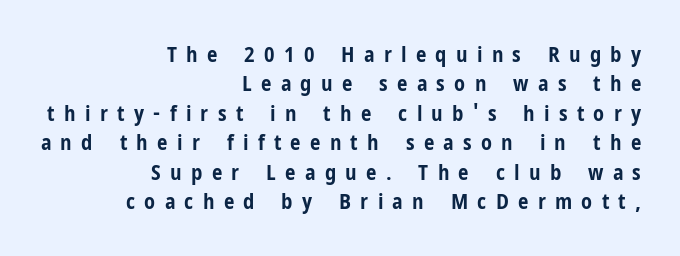
Q: Is the text bold? A: Yes.
Q: Is the text italic (slanted)? A: No, it is upright.
Q: Is the text underlined? A: No.
Q: How is the paragraph aligned? A: Right-aligned.
Q: Is the spacing between letters normal or unusually wide? A: Unusually wide.
Q: Is the spacing between lines tight, normal or loose? A: Normal.
